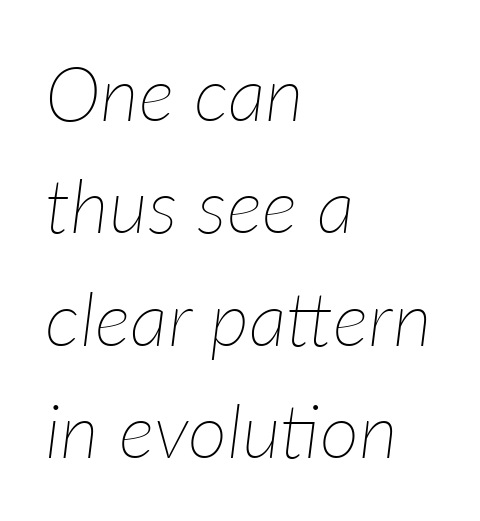
The face used here has a pronounced slope to its letters. Leading: standard. A typesetter would call this zero additional tracking. Weight: regular or lighter. This sample has the flowing, uneven cadence of proportional lettering. The area under the type is left untouched.
